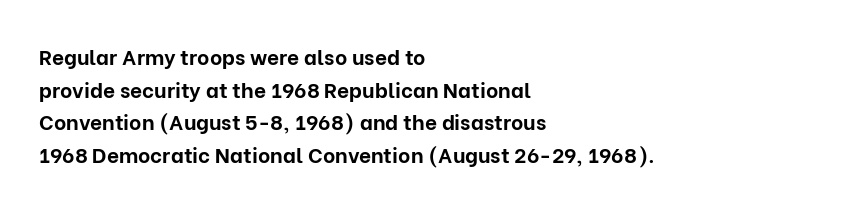
Q: Is the text bold? A: Yes.
Q: Is the text italic (slanted)? A: No, it is upright.
Q: Is the text underlined? A: No.
Q: How is the paragraph aligned? A: Left-aligned.
Q: Is the spacing between letters normal or unusually wide? A: Normal.
Q: Is the spacing between lines tight, normal or loose? A: Normal.
